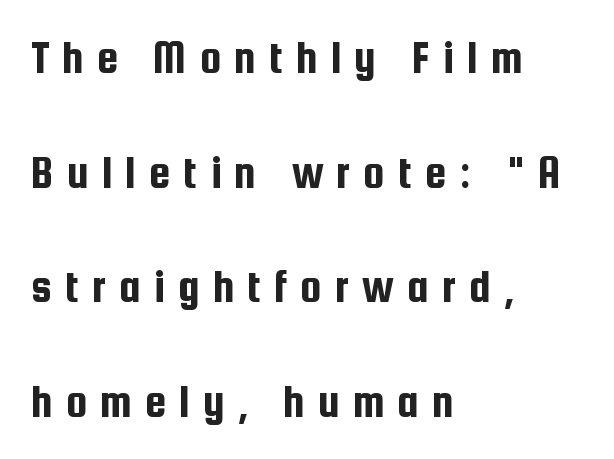
The image shows 48 px condensed sans-serif type, upright; set left-aligned, loose line spacing (2.39x), unusually wide letter spacing (+0.27 em), not underlined; low stroke contrast and a medium x-height.
